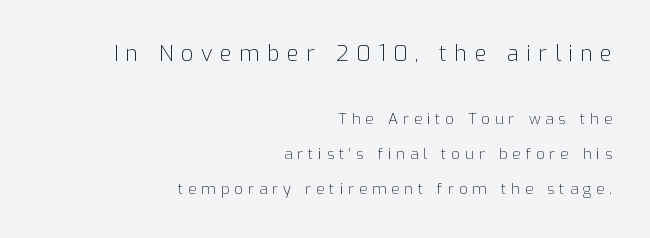
The image shows 22 px text type, upright; set right-aligned, loose line spacing (2.36x), unusually wide letter spacing (+0.33 em), not underlined; the first (top) block is 1.47x larger.
